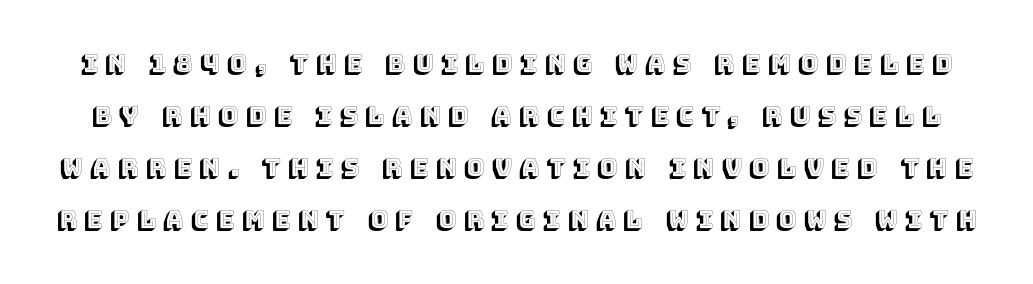
Regarding leading, the lines here are spaced well apart. The font's upright variant was chosen for this text. The space directly below the letters is spotless. Between one letter and the next there's a generous, obvious gap.
